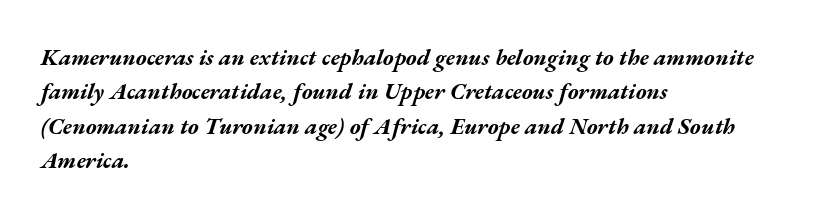
{"italic": "yes", "lean": "right", "slant_degrees": 17, "bold": "yes", "underline": "no", "align": "left", "line_spacing": "normal", "line_spacing_ratio": 1.49, "letter_spacing": "normal", "letter_spacing_em": 0.0, "glyph_px": 23}
